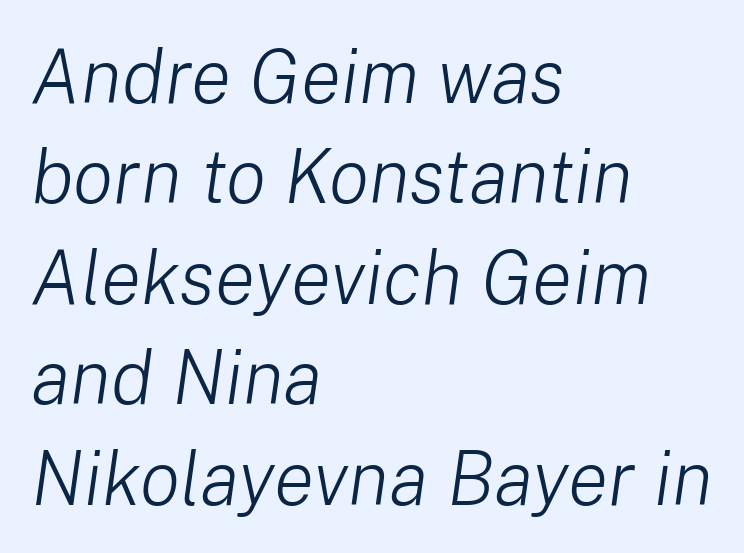
The image shows 75 px light type, italic (leaning right); set left-aligned, normal line spacing (1.34x), normal letter spacing, not underlined; low stroke contrast and a medium x-height.
